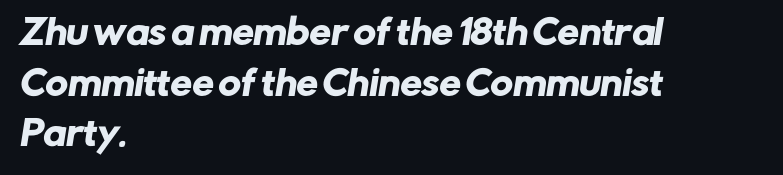
Q: Is the typeface a serif or a sans-serif typeface? A: Sans-serif.
Q: Is the text underlined? A: No.
Q: How is the paragraph aligned? A: Left-aligned.
Q: Is the spacing between letters normal or unusually wide? A: Normal.
Q: Is the spacing between lines tight, normal or loose? A: Normal.
Q: Width (condensed, normal, or wide)? A: Normal.
Q: Stroke contrast? A: Low.
Q: x-height? A: Medium.
Q: Monospaced? A: No.
